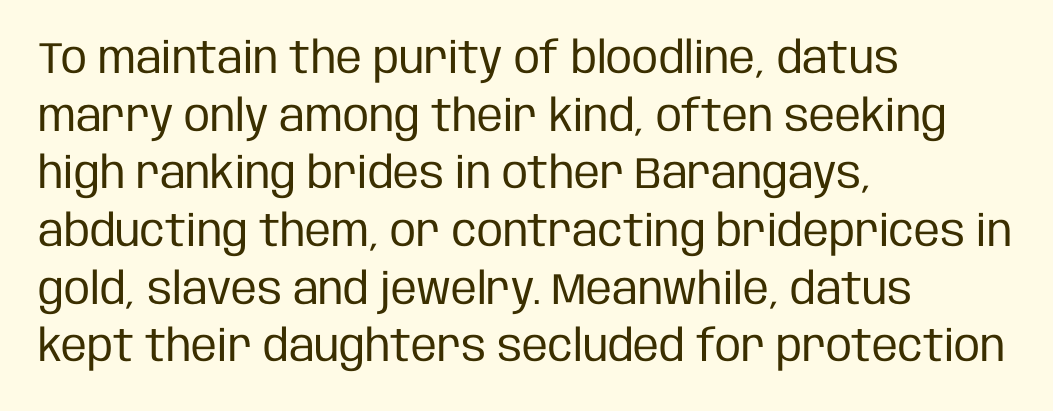
The image shows 44 px regular-weight, condensed sans-serif type, upright; set left-aligned, normal line spacing (1.31x), normal letter spacing, not underlined; low stroke contrast and a large x-height.
